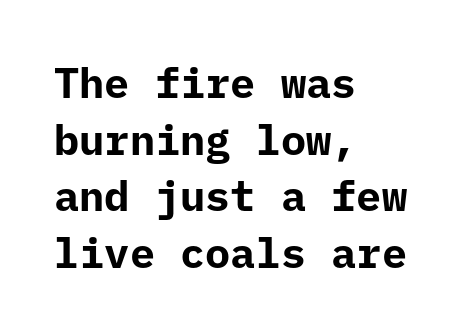
Q: Is the text bold? A: Yes.
Q: Is the text italic (slanted)? A: No, it is upright.
Q: Is the typeface a serif or a sans-serif typeface? A: Sans-serif.
Q: Is the text underlined? A: No.
Q: How is the paragraph aligned? A: Left-aligned.
Q: Is the spacing between letters normal or unusually wide? A: Normal.
Q: Is the spacing between lines tight, normal or loose? A: Normal.
Q: Width (condensed, normal, or wide)? A: Normal.
Q: Stroke contrast? A: Low.
Q: x-height? A: Medium.
Q: Monospaced? A: Yes.
